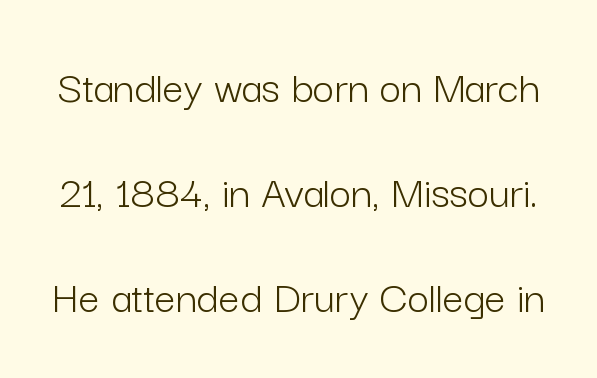
Here the designer chose a conventional face with non-uniform glyph widths. This is the regular roman posture of the typeface. Regarding leading, the lines here are spaced well apart. Has an underline been added? It has not.
